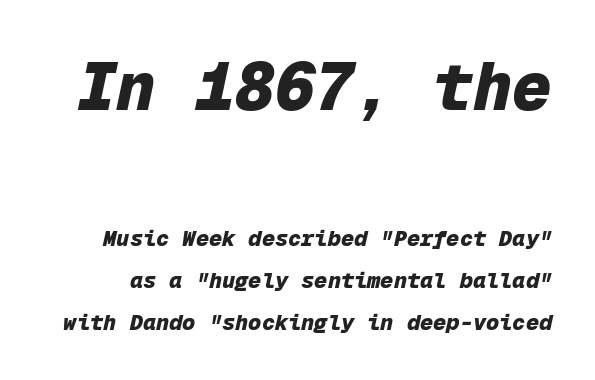
Q: Is the text bold? A: Yes.
Q: Is the text italic (slanted)? A: Yes, it leans right by about 12 degrees.
Q: Is the text underlined? A: No.
Q: Is the spacing between letters normal or unusually wide? A: Normal.
Q: Is the spacing between lines tight, normal or loose? A: Loose.
Q: Which block of text is set in a larger size, the first (top) or the second (bottom)? A: The first (top) one.
Q: Width (condensed, normal, or wide)? A: Normal.
Q: Stroke contrast? A: Low.
Q: x-height? A: Medium.
Q: Monospaced? A: Yes.
